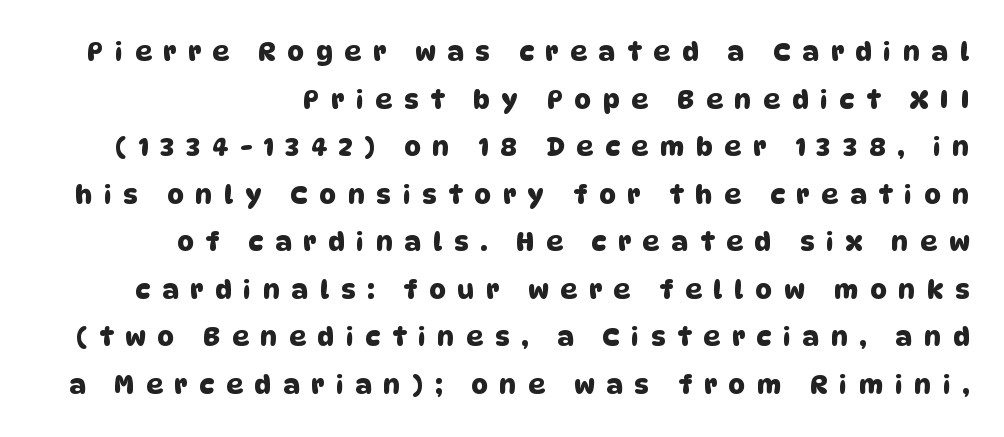
Q: Is the text underlined? A: No.
Q: How is the paragraph aligned? A: Right-aligned.
Q: Is the spacing between letters normal or unusually wide? A: Unusually wide.
